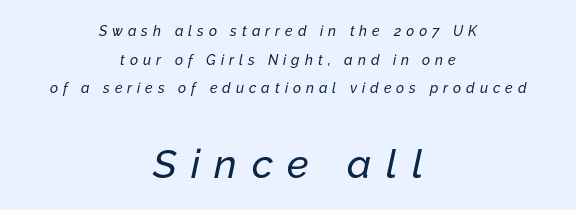
{"italic": "yes", "lean": "right", "slant_degrees": 12, "width": "normal", "stroke_contrast": "low", "x_height": "medium", "monospaced": "no", "underline": "no", "align": "center", "line_spacing": "loose", "line_spacing_ratio": 2.04, "letter_spacing": "wide", "letter_spacing_em": 0.36, "larger_block": "second", "size_ratio": 2.86, "glyph_px": 40}
